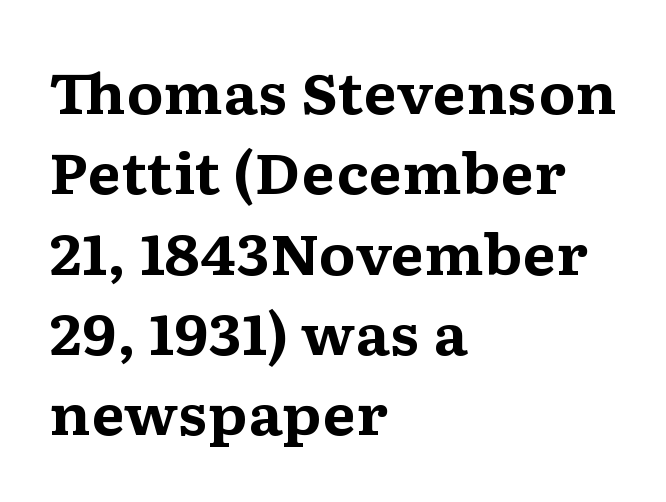
Q: Is the text bold? A: Yes.
Q: Is the text italic (slanted)? A: No, it is upright.
Q: Is the typeface a serif or a sans-serif typeface? A: Serif.
Q: Is the text underlined? A: No.
Q: How is the paragraph aligned? A: Left-aligned.
Q: Is the spacing between letters normal or unusually wide? A: Normal.
Q: Is the spacing between lines tight, normal or loose? A: Normal.
Q: Width (condensed, normal, or wide)? A: Wide.
Q: Stroke contrast? A: Medium.
Q: x-height? A: Medium.
Q: Monospaced? A: No.
